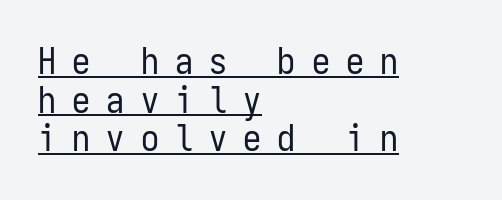
{"serif": "no", "italic": "no", "bold": "no", "weight": "regular", "width": "condensed", "stroke_contrast": "low", "x_height": "medium", "monospaced": "yes", "underline": "yes", "align": "left", "line_spacing": "tight", "line_spacing_ratio": 1.07, "letter_spacing": "wide", "letter_spacing_em": 0.45, "glyph_px": 36}
